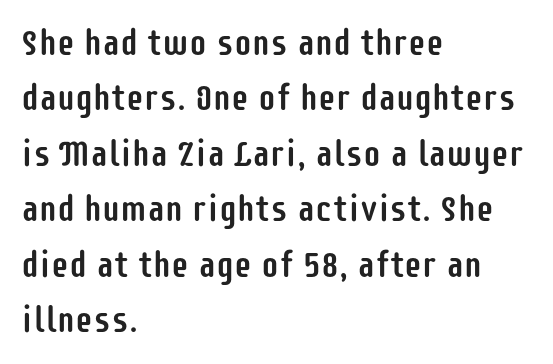
Q: Is the text italic (slanted)? A: No, it is upright.
Q: Is the typeface a serif or a sans-serif typeface? A: Sans-serif.
Q: Is the text underlined? A: No.
Q: How is the paragraph aligned? A: Left-aligned.
Q: Is the spacing between letters normal or unusually wide? A: Normal.
Q: Is the spacing between lines tight, normal or loose? A: Normal.
Q: Width (condensed, normal, or wide)? A: Condensed.
Q: Stroke contrast? A: Low.
Q: x-height? A: Large.
Q: Monospaced? A: No.
